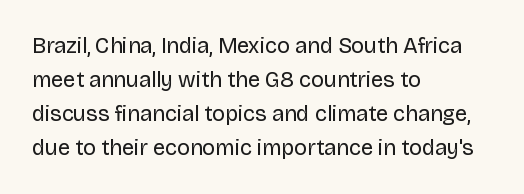
Q: Is the text bold? A: No.
Q: Is the text italic (slanted)? A: No, it is upright.
Q: Is the text underlined? A: No.
Q: How is the paragraph aligned? A: Left-aligned.
Q: Is the spacing between letters normal or unusually wide? A: Normal.
Q: Is the spacing between lines tight, normal or loose? A: Normal.
